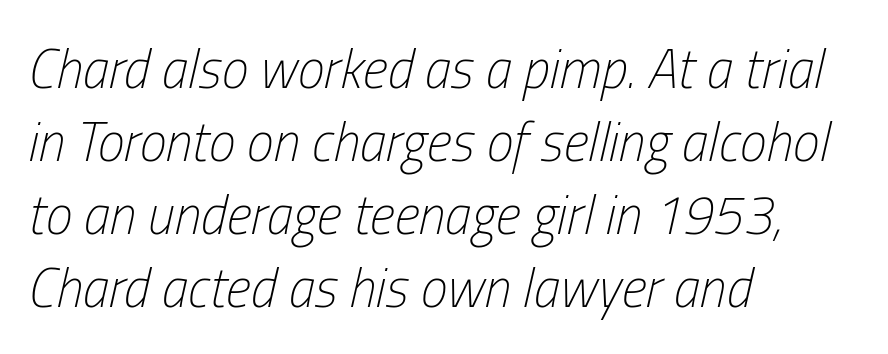
Q: Is the text bold? A: No.
Q: Is the text italic (slanted)? A: Yes, it leans right by about 13 degrees.
Q: Is the text underlined? A: No.
Q: How is the paragraph aligned? A: Left-aligned.
Q: Is the spacing between letters normal or unusually wide? A: Normal.
Q: Is the spacing between lines tight, normal or loose? A: Normal.
Q: Width (condensed, normal, or wide)? A: Condensed.
Q: Stroke contrast? A: Low.
Q: x-height? A: Medium.
Q: Monospaced? A: No.
